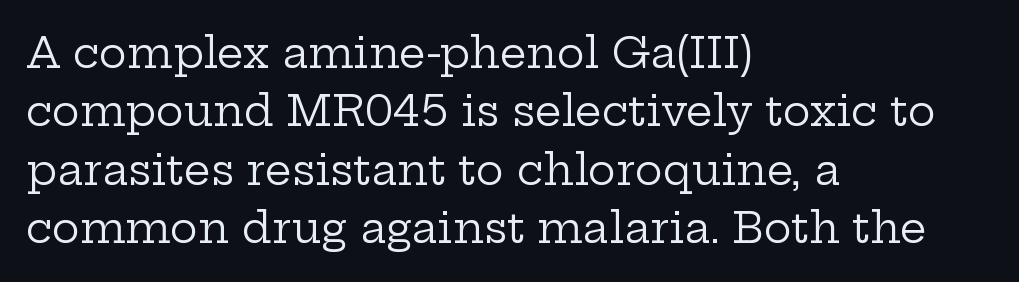
The image shows 42 px regular-weight, wide serif type, upright; set left-aligned, normal line spacing (1.39x), normal letter spacing, not underlined; low stroke contrast and a medium x-height.
